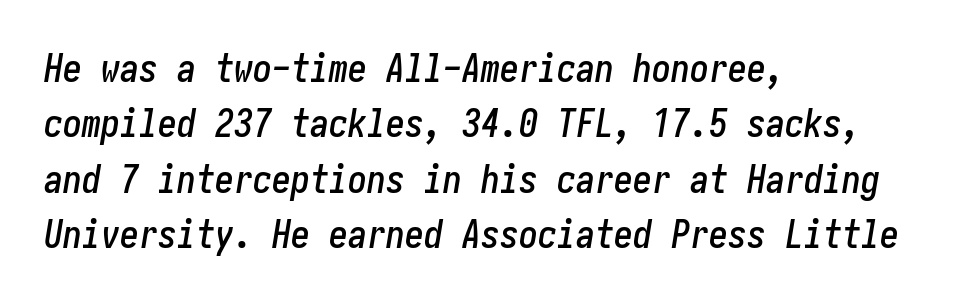
{"italic": "yes", "lean": "right", "slant_degrees": 10, "width": "condensed", "stroke_contrast": "low", "x_height": "medium", "underline": "no", "align": "left", "line_spacing": "normal", "line_spacing_ratio": 1.46, "letter_spacing": "normal", "letter_spacing_em": 0.0, "glyph_px": 38}
